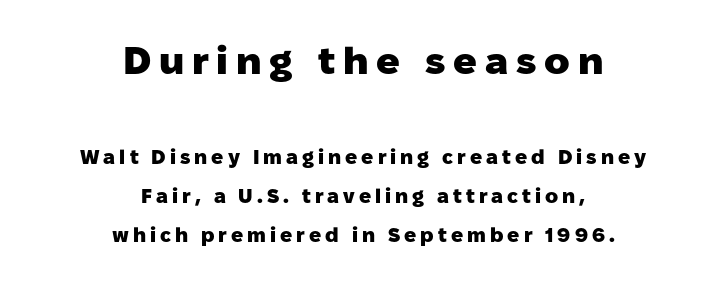
Q: Is the text bold? A: Yes.
Q: Is the text italic (slanted)? A: No, it is upright.
Q: Is the typeface a serif or a sans-serif typeface? A: Sans-serif.
Q: Is the text underlined? A: No.
Q: How is the paragraph aligned? A: Centered.
Q: Is the spacing between letters normal or unusually wide? A: Unusually wide.
Q: Is the spacing between lines tight, normal or loose? A: Loose.
Q: Which block of text is set in a larger size, the first (top) or the second (bottom)? A: The first (top) one.
Q: Width (condensed, normal, or wide)? A: Normal.
Q: Stroke contrast? A: Low.
Q: x-height? A: Medium.
Q: Monospaced? A: No.
